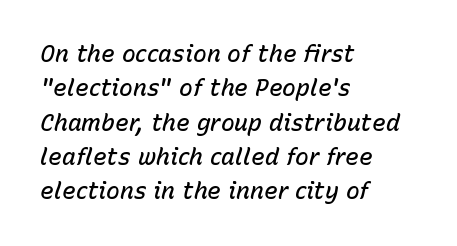
A student would call this left alignment; a typographer would say flush left, rag right. A clean baseline with only descenders dipping below it. If you measured baseline to baseline, you'd find a middling distance. Students, note that the glyphs here touch the page at normal intervals.
